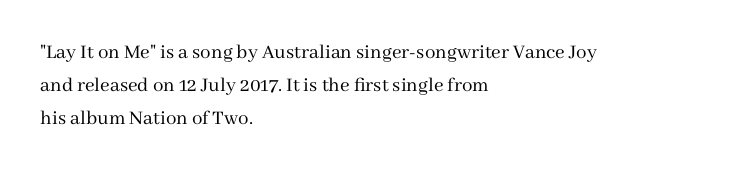
The image shows 21 px text type, upright; set left-aligned, normal line spacing (1.57x), normal letter spacing, not underlined.
